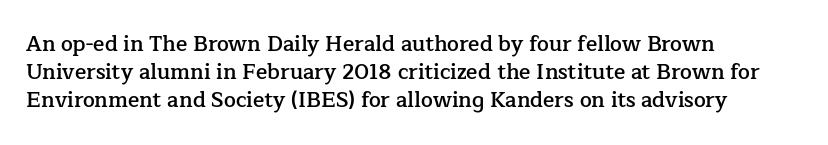
The image shows 21 px text type, upright; set left-aligned, normal line spacing (1.34x), normal letter spacing, not underlined.
